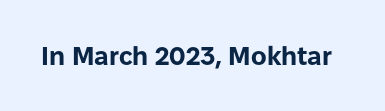
Only glyphs here, with clear space below each row. Rendered with straight, roman letterforms. The glyphs have the mass of a bold cut. Observe the ordinary spacing: letters are neighbours, not strangers.
